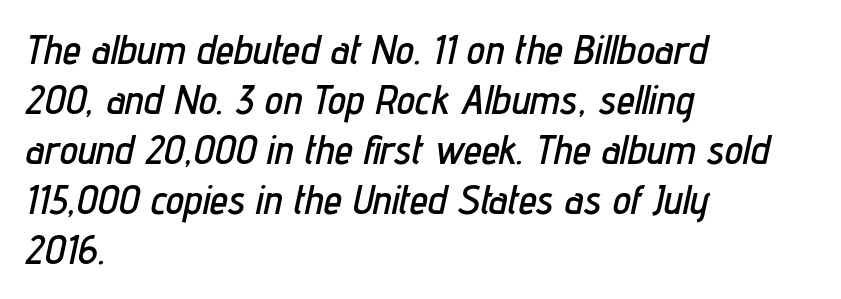
The image shows 41 px condensed type, italic (leaning right); set left-aligned, line spacing 1.22x, normal letter spacing, not underlined; low stroke contrast and a medium x-height.
